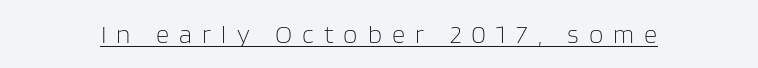
This is roman type, the default non-slanted kind. Quick note: underline on. This sample uses expanded letter spacing, leaving extra air between glyphs. Weight: in the light-to-regular range.
